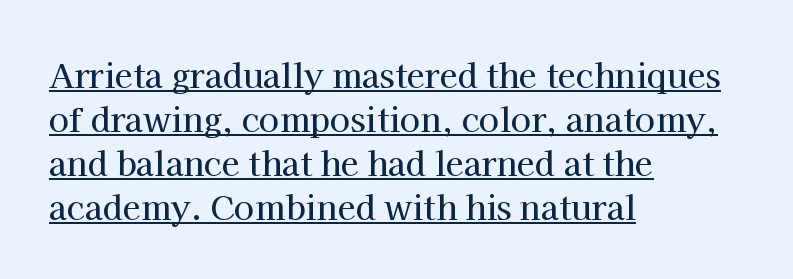
Q: Is the text italic (slanted)? A: No, it is upright.
Q: Is the typeface a serif or a sans-serif typeface? A: Serif.
Q: Is the text underlined? A: Yes.
Q: How is the paragraph aligned? A: Left-aligned.
Q: Is the spacing between letters normal or unusually wide? A: Normal.
Q: Is the spacing between lines tight, normal or loose? A: Normal.
Q: Width (condensed, normal, or wide)? A: Normal.
Q: Stroke contrast? A: High.
Q: x-height? A: Medium.
Q: Monospaced? A: No.
